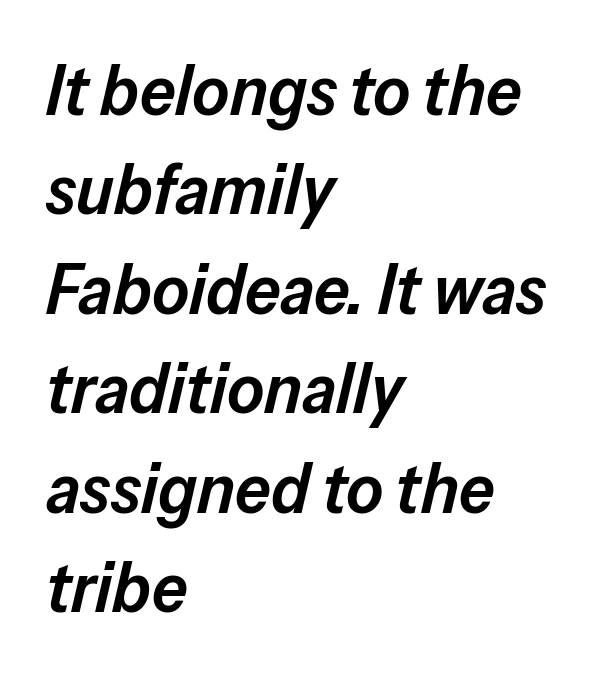
The image shows 71 px semibold type, italic (leaning right); set left-aligned, normal line spacing (1.4x), normal letter spacing, not underlined; low stroke contrast and a medium x-height.
